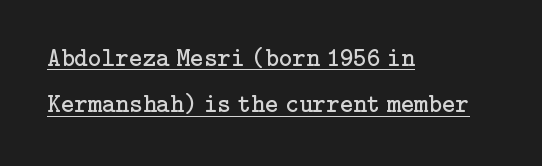
Q: Is the text bold? A: No.
Q: Is the text italic (slanted)? A: No, it is upright.
Q: Is the text underlined? A: Yes.
Q: How is the paragraph aligned? A: Left-aligned.
Q: Is the spacing between letters normal or unusually wide? A: Normal.
